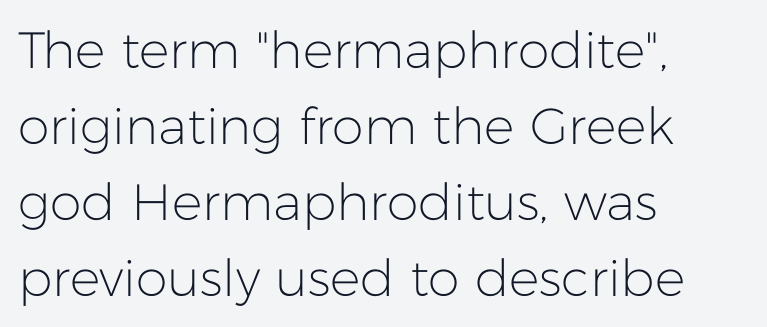
The image shows 51 px light sans-serif type, upright; set left-aligned, normal line spacing (1.49x), normal letter spacing, not underlined; low stroke contrast and a medium x-height.
